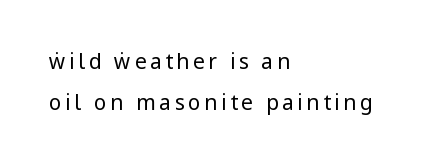
The image shows 21 px text type, upright; set left-aligned, loose line spacing (1.94x), not underlined.
